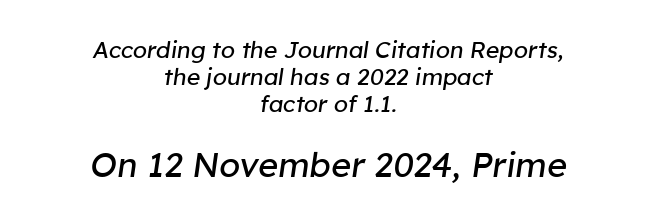
Q: Is the text bold? A: No.
Q: Is the text italic (slanted)? A: Yes, it leans right by about 8 degrees.
Q: Is the text underlined? A: No.
Q: How is the paragraph aligned? A: Centered.
Q: Is the spacing between letters normal or unusually wide? A: Normal.
Q: Which block of text is set in a larger size, the first (top) or the second (bottom)? A: The second (bottom) one.
Q: Width (condensed, normal, or wide)? A: Normal.
Q: Stroke contrast? A: Low.
Q: x-height? A: Medium.
Q: Monospaced? A: No.
